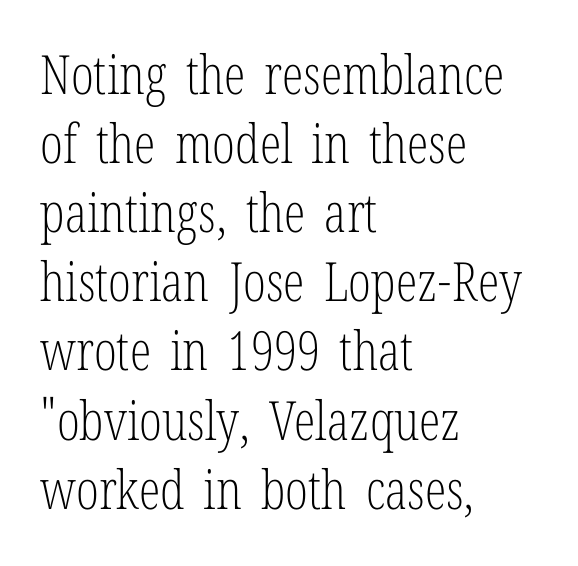
Any mark beneath the type? The region is blank. The letters stand upright; this is a roman face. Caption: multi-line text, flush left, ragged right. Is the stroke heavy? The answer is a plain regular-or-lighter. Examine the stroke ends and you'll spot serifs. Default kerning and tracking; the words read as compact shapes.
